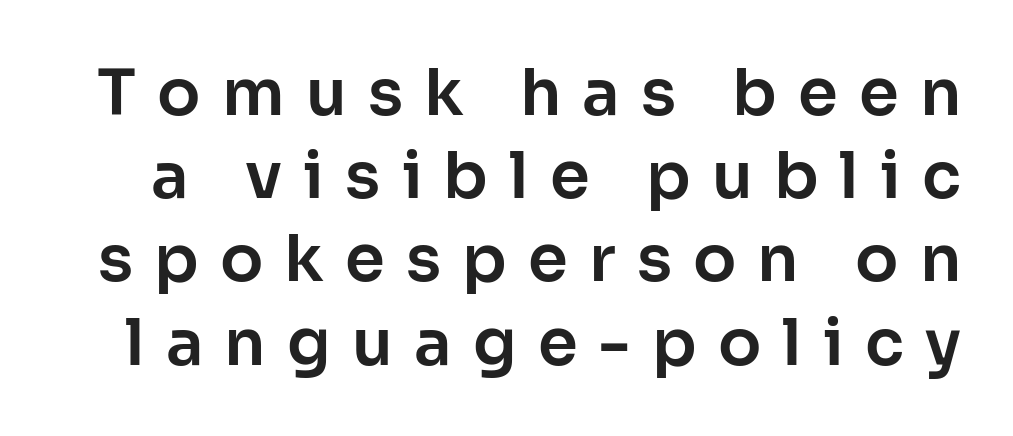
In terms of letterform style, serifs are entirely absent. Plain, unruled lines of type. The letterforms stand isolated, each surrounded by extra space. Each letter keeps its own natural width here, so spacing adapts to shape. A roman cut, with each character standing at attention.
